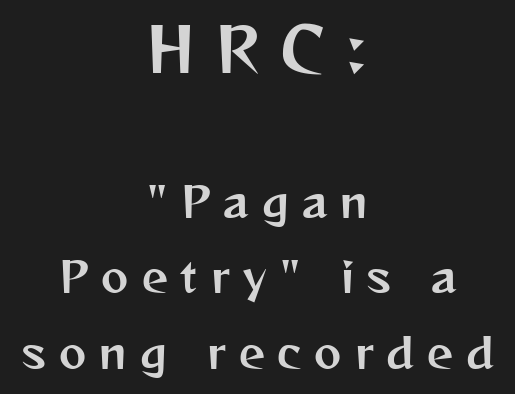
The image shows 61 px sans-serif type, upright; set centered, line spacing 1.85x, unusually wide letter spacing (+0.32 em), not underlined; the first (top) block is 1.49x larger; medium stroke contrast and a medium x-height.
